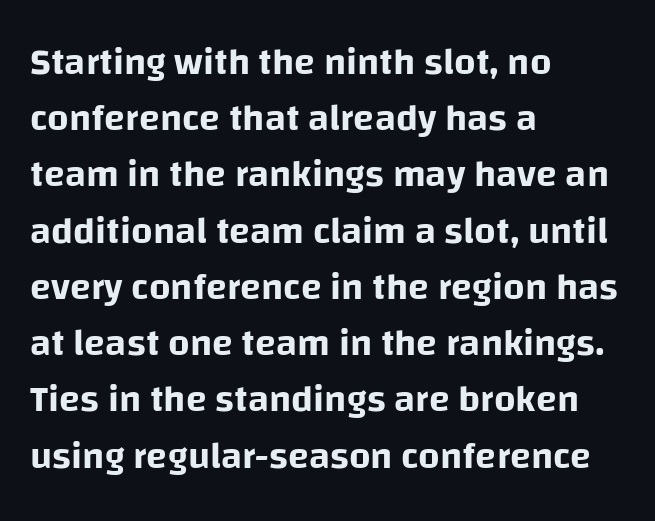
Decoration check: the copy has no underline. Each new line begins a customary step beneath the previous one. The typeface chosen for these lines omits serifs. Which margin do the lines hug? The left one — the right edge is uneven.
